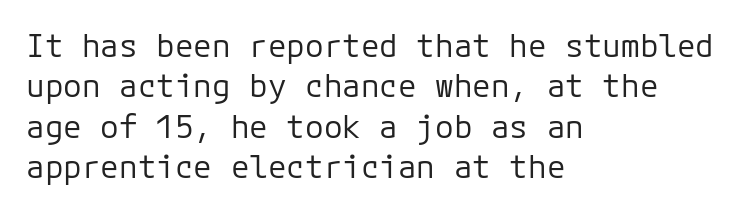
The image shows 31 px regular-weight sans-serif type, upright, monospaced; set left-aligned, normal line spacing (1.3x), normal letter spacing, not underlined; low stroke contrast and a medium x-height.
